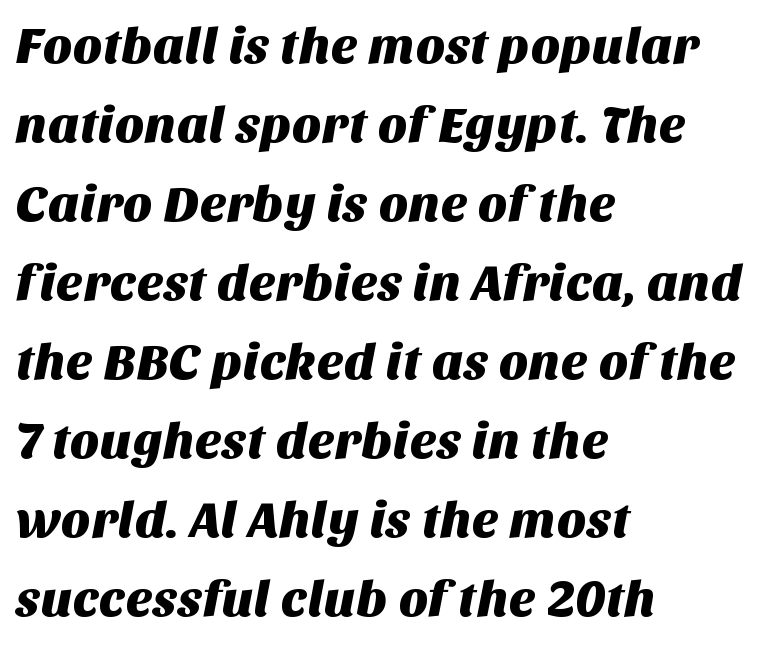
{"serif": "no", "width": "normal", "stroke_contrast": "medium", "x_height": "large", "monospaced": "no", "underline": "no", "align": "left", "line_spacing": "normal", "line_spacing_ratio": 1.55, "letter_spacing": "normal", "letter_spacing_em": 0.0, "glyph_px": 51}
